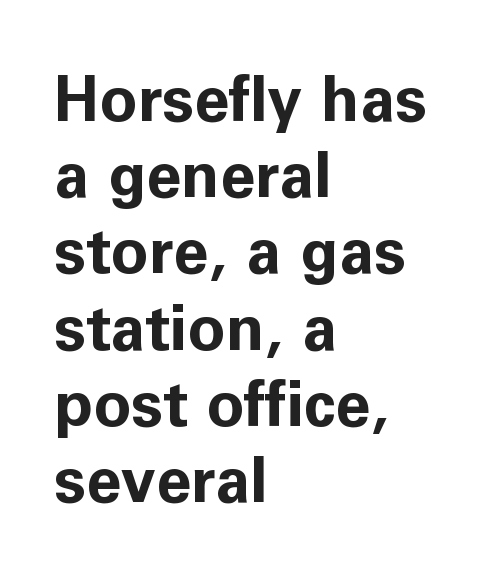
The gap between lines stays unmarked. Posture: upright roman. Inter-character spacing is left at the font's built-in metrics. You can tell from the bare stems that sans-serif type was used. Is the type bold? Yes — the strokes are clearly thick and heavy.
